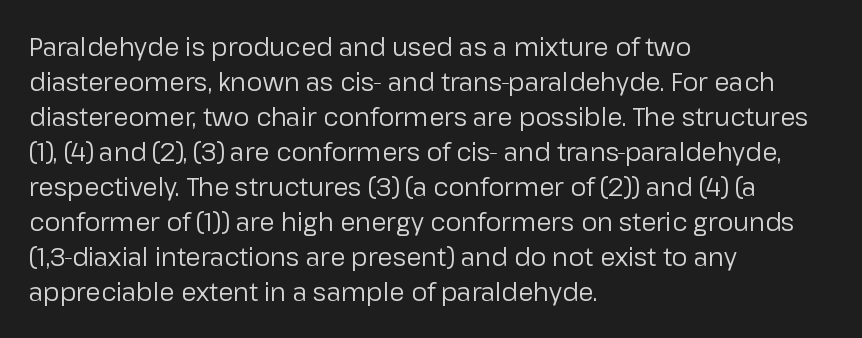
Q: Is the text bold? A: No.
Q: Is the text italic (slanted)? A: No, it is upright.
Q: Is the text underlined? A: No.
Q: How is the paragraph aligned? A: Left-aligned.
Q: Is the spacing between letters normal or unusually wide? A: Normal.
Q: Is the spacing between lines tight, normal or loose? A: Normal.
